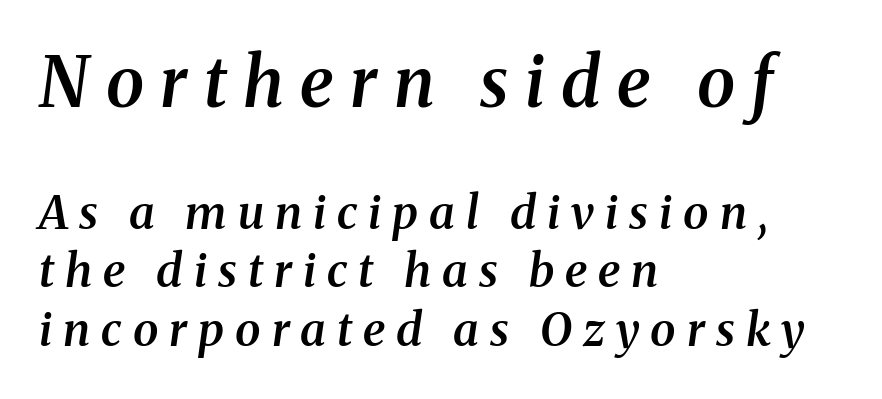
{"serif": "yes", "italic": "yes", "lean": "right", "slant_degrees": 8, "bold": "semi", "weight": "semibold", "width": "normal", "stroke_contrast": "medium", "x_height": "medium", "monospaced": "no", "underline": "no", "align": "left", "line_spacing": "normal", "line_spacing_ratio": 1.28, "letter_spacing": "wide", "letter_spacing_em": 0.24, "larger_block": "first", "size_ratio": 1.5, "glyph_px": 69}
